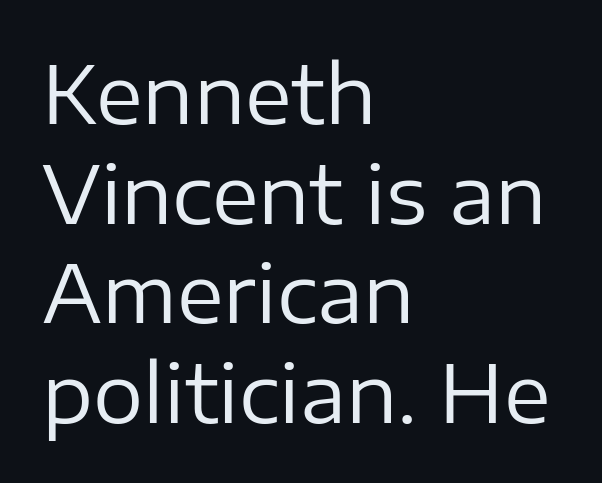
The rendering uses natural spacing where letterforms have individual widths. The text was rendered using a sans face with plain stroke endings. What's the leading like? Ordinary, nothing unusual. No chunkiness to these letters — they're not bold. This sample is left-justified, so line endings fall wherever the words run out. The type is set solid horizontally, with unmodified tracking.
